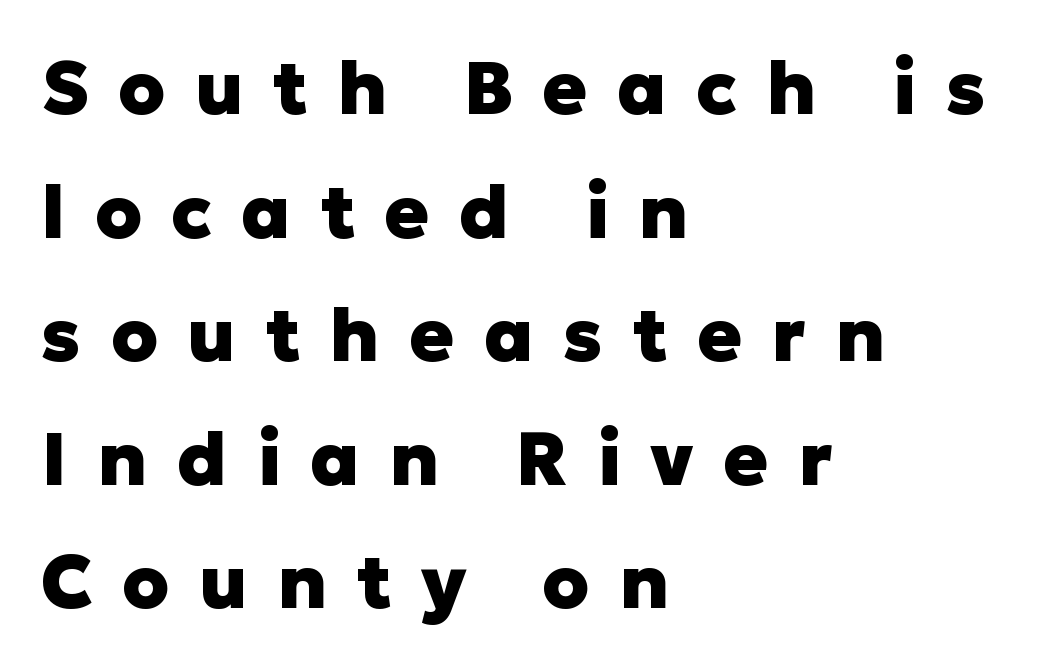
{"serif": "no", "italic": "no", "bold": "yes", "weight": "heavy", "width": "normal", "stroke_contrast": "low", "x_height": "medium", "monospaced": "no", "underline": "no", "align": "left", "line_spacing": "normal", "line_spacing_ratio": 1.67, "letter_spacing": "wide", "letter_spacing_em": 0.4, "glyph_px": 74}
